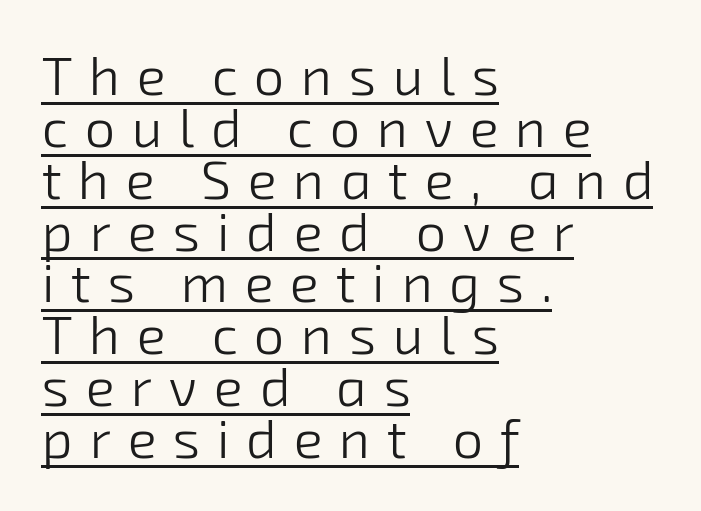
Is this a heavy cut? Hardly; it is regular or lighter. A typesetter would call this heavily tracked-out type. This is sans-serif lettering, the kind often seen on screens and signage. The rendered words wear a rule along their underside. A typesetter would call this proportional, since set widths differ per character.
